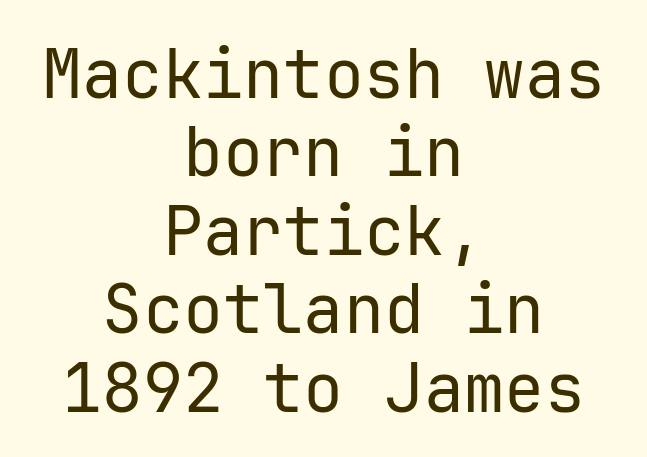
{"serif": "no", "italic": "no", "bold": "no", "weight": "regular", "width": "normal", "stroke_contrast": "low", "x_height": "medium", "monospaced": "yes", "underline": "no", "align": "center", "line_spacing_ratio": 1.17, "letter_spacing": "normal", "letter_spacing_em": 0.0, "glyph_px": 67}
